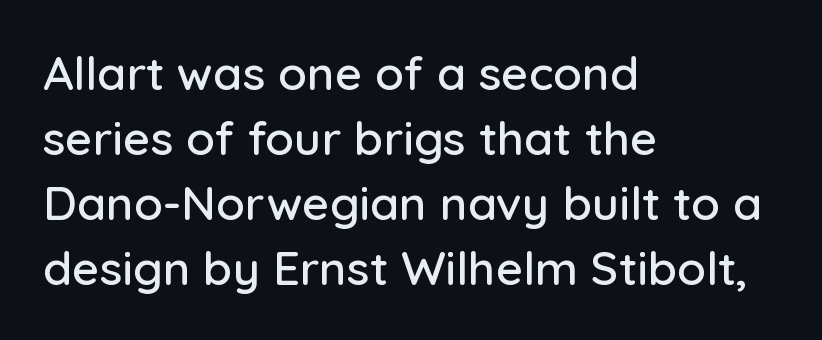
{"serif": "no", "italic": "no", "width": "normal", "stroke_contrast": "low", "x_height": "medium", "monospaced": "no", "underline": "no", "align": "left", "line_spacing": "normal", "line_spacing_ratio": 1.38, "letter_spacing": "normal", "letter_spacing_em": 0.0, "glyph_px": 47}
